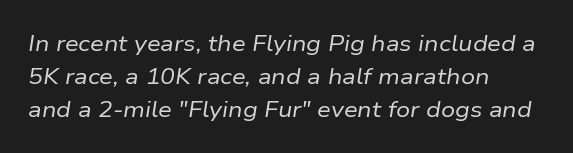
Summary of weight: not heavy and not bold. The line-height multiplier appears to be the usual default. Line beginnings align vertically; line endings do not. Does extra space separate the letters? No, they use regular spacing. Check under the words: just untouched page. A typesetter would mark this as italic.
